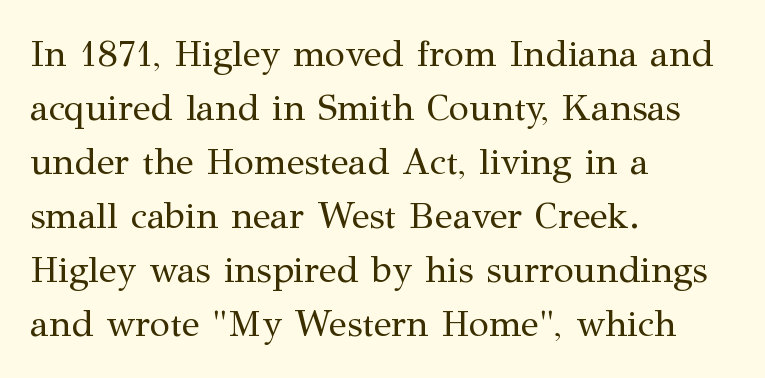
Q: Is the text bold? A: No.
Q: Is the text italic (slanted)? A: No, it is upright.
Q: Is the typeface a serif or a sans-serif typeface? A: Serif.
Q: Is the text underlined? A: No.
Q: How is the paragraph aligned? A: Left-aligned.
Q: Is the spacing between letters normal or unusually wide? A: Normal.
Q: Is the spacing between lines tight, normal or loose? A: Normal.
Q: Width (condensed, normal, or wide)? A: Normal.
Q: Stroke contrast? A: Medium.
Q: x-height? A: Medium.
Q: Monospaced? A: No.
